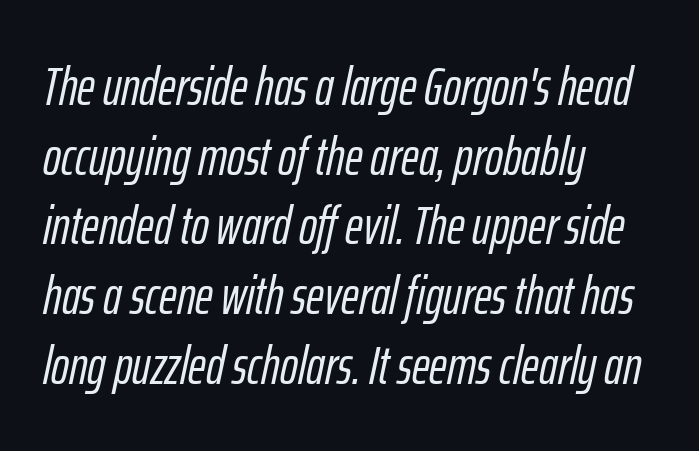
{"italic": "yes", "lean": "right", "slant_degrees": 12, "width": "condensed", "stroke_contrast": "low", "x_height": "medium", "monospaced": "no", "underline": "no", "align": "left", "line_spacing": "normal", "line_spacing_ratio": 1.29, "letter_spacing": "normal", "letter_spacing_em": 0.0, "glyph_px": 54}
